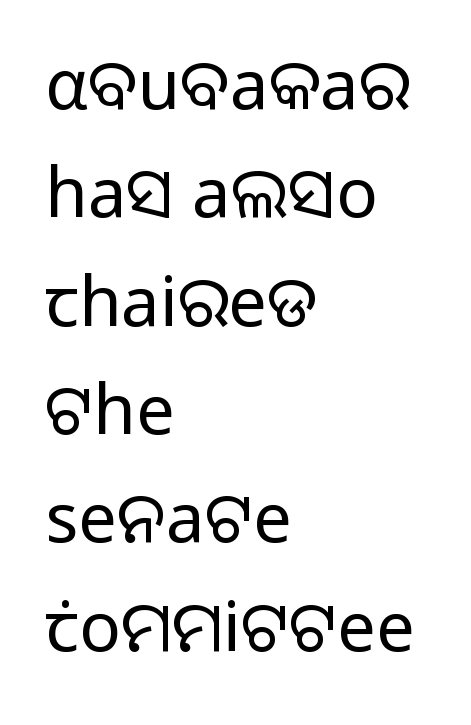
The image shows 69 px regular-weight sans-serif type, upright; set left-aligned, normal line spacing (1.57x), normal letter spacing, not underlined; low stroke contrast and a medium x-height.
